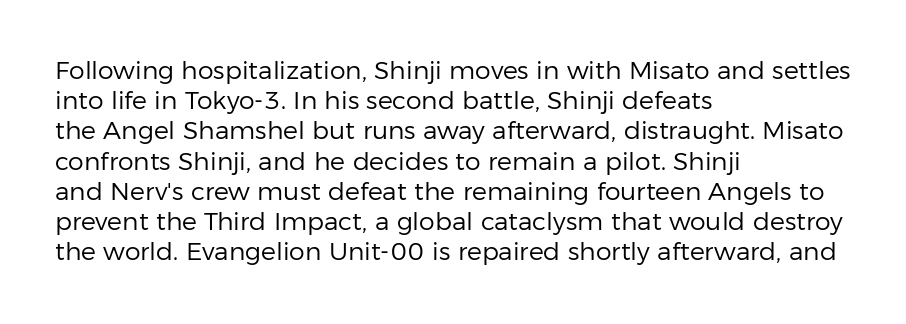
The image shows 25 px text type, upright; set left-aligned, line spacing 1.21x, normal letter spacing, not underlined.
